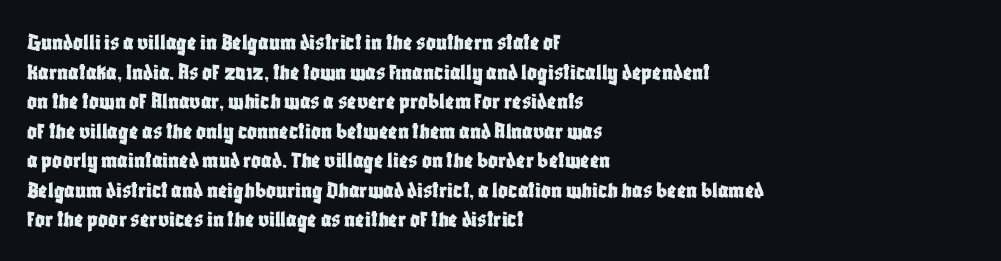
{"italic": "no", "underline": "no", "align": "left", "line_spacing_ratio": 1.23, "letter_spacing": "normal", "letter_spacing_em": 0.0, "glyph_px": 24}
